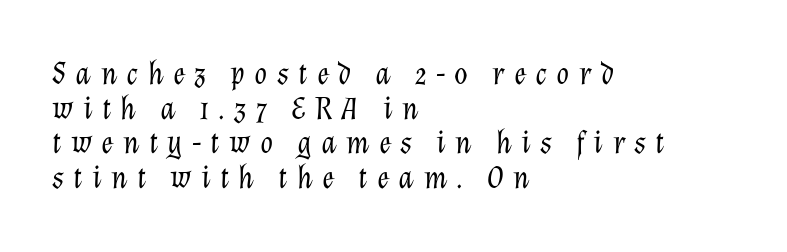
Tall strokes in this sample are angled rather than plumb. Each word looks stretched out because of the extra space between its letters. Stroke thickness stays within the range of a standard reading face or lighter. Is the block centered? No — it sits flush against the left margin. Decoration check: the copy has no underline.
